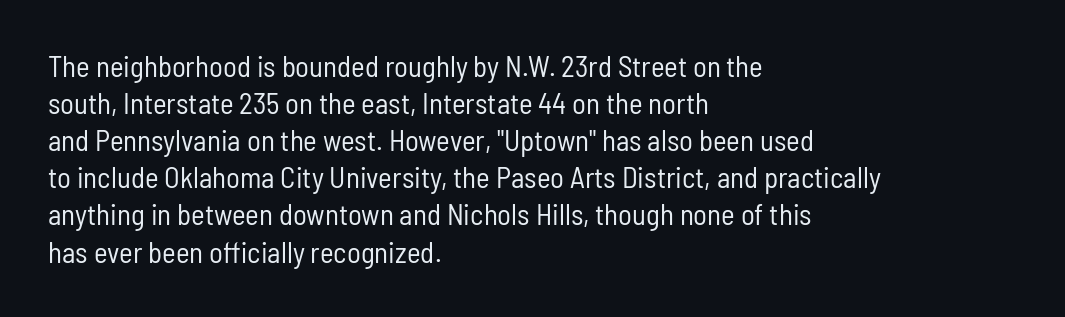
Q: Is the text bold? A: No.
Q: Is the text italic (slanted)? A: No, it is upright.
Q: Is the typeface a serif or a sans-serif typeface? A: Sans-serif.
Q: Is the text underlined? A: No.
Q: How is the paragraph aligned? A: Left-aligned.
Q: Is the spacing between letters normal or unusually wide? A: Normal.
Q: Is the spacing between lines tight, normal or loose? A: Normal.
Q: Width (condensed, normal, or wide)? A: Condensed.
Q: Stroke contrast? A: Low.
Q: x-height? A: Medium.
Q: Monospaced? A: No.
